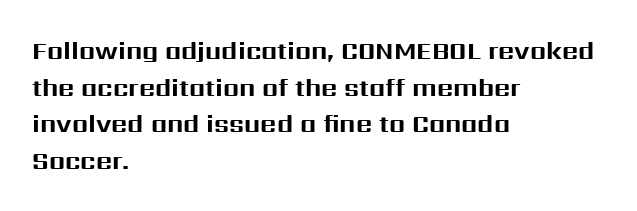
{"italic": "no", "bold": "yes", "underline": "no", "align": "left", "line_spacing": "normal", "line_spacing_ratio": 1.47, "letter_spacing": "normal", "letter_spacing_em": 0.0, "glyph_px": 25}
